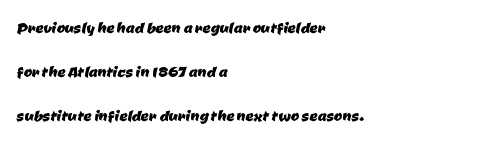
{"underline": "no", "align": "left", "line_spacing": "loose", "line_spacing_ratio": 2.2, "letter_spacing": "normal", "letter_spacing_em": 0.0, "glyph_px": 20}
